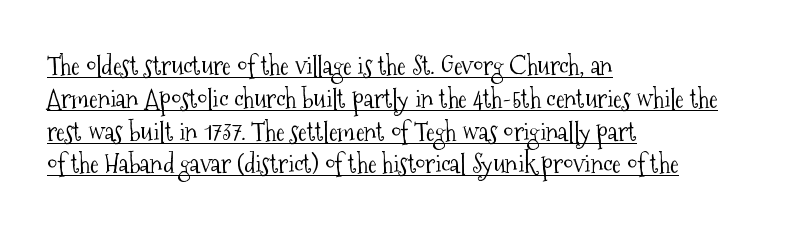
Is the stroke heavy? The answer is a plain regular-or-lighter. In terms of posture, this sample is upright. The face used here is rendered with its standard letterfit. The lines sit at an ordinary, default distance from one another. Descenders here cross a horizontal rule under the line.
